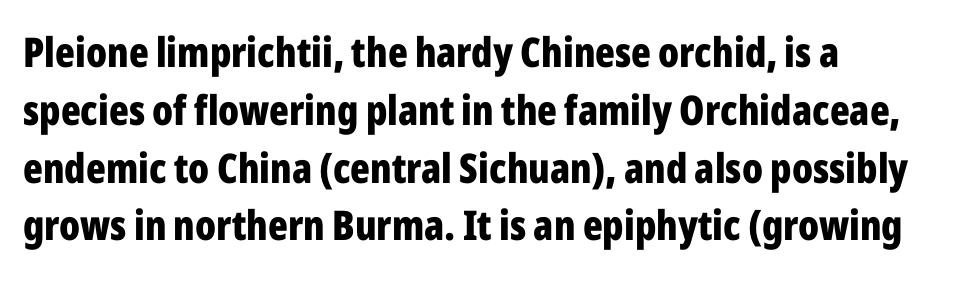
Regarding serifs, this sample does without them. Is this a fixed-width face? No — the glyphs have proportional, varying widths. The letterforms sit shoulder to shoulder at normal distance. The letters stand upright; this is a roman face. The space between consecutive lines is moderate.
